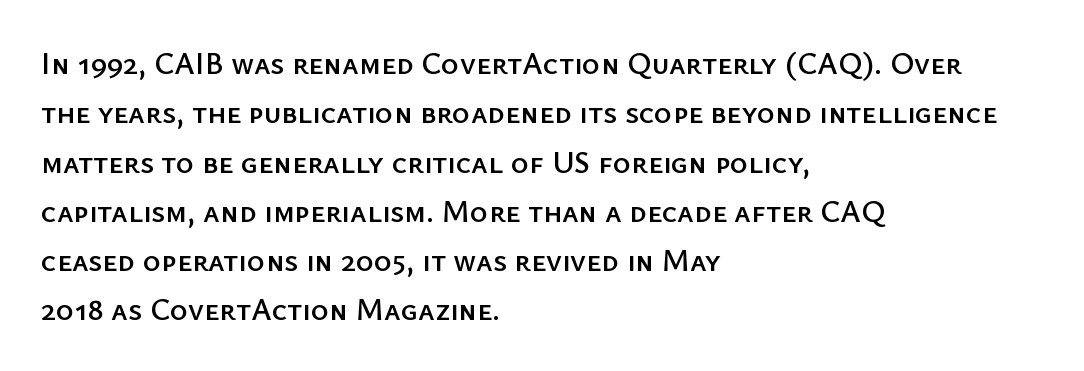
The image shows 31 px sans-serif type, upright; set left-aligned, normal line spacing (1.59x), normal letter spacing, not underlined; low stroke contrast and a medium x-height.
